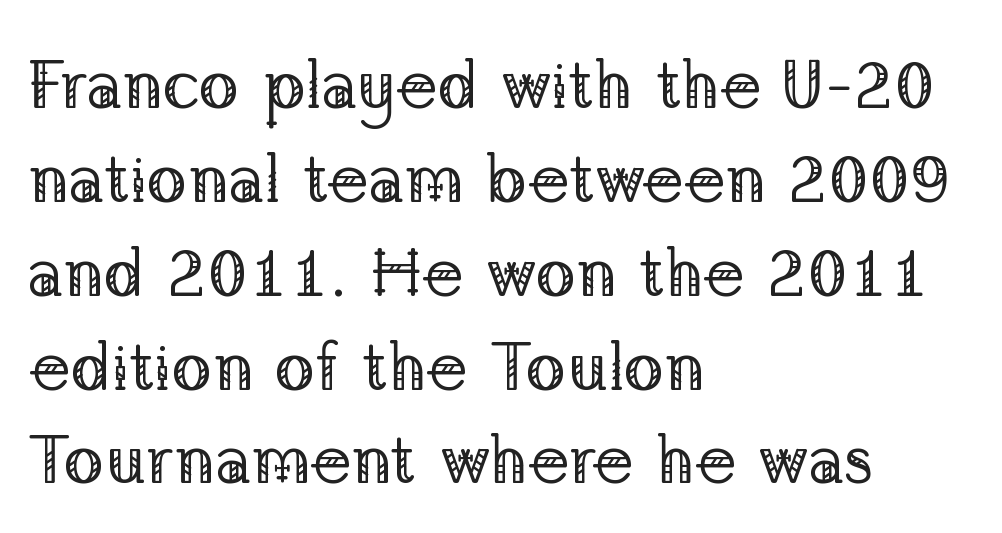
{"serif": "yes", "italic": "no", "bold": "no", "weight": "regular", "width": "normal", "stroke_contrast": "low", "x_height": "medium", "monospaced": "no", "underline": "no", "align": "left", "line_spacing": "normal", "line_spacing_ratio": 1.38, "letter_spacing": "normal", "letter_spacing_em": 0.0, "glyph_px": 68}
